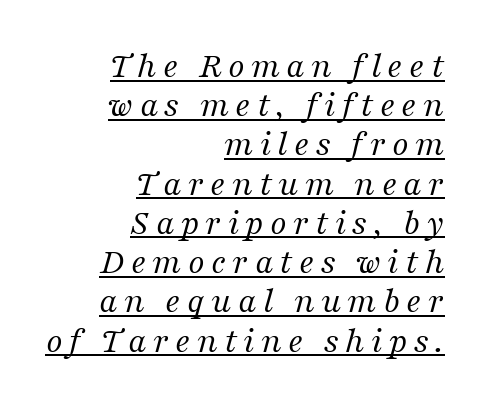
The image shows 37 px regular-weight serif type, italic (leaning right); set right-aligned, tight line spacing (1.06x), underlined; medium stroke contrast and a medium x-height.
